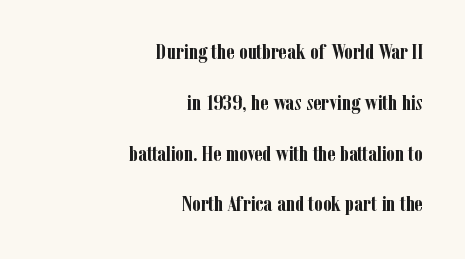
Does the copy run flush right? Yes — the right margin is perfectly even. The letters stand upright; this is a roman face. Loosely led — the rows are spread out. In terms of weight, the rendering is a true, heavy bold.
